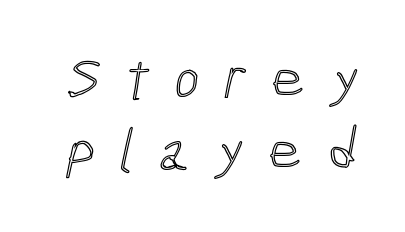
{"width": "condensed", "x_height": "medium", "monospaced": "no", "underline": "no", "line_spacing_ratio": 1.2, "letter_spacing": "wide", "letter_spacing_em": 0.41, "glyph_px": 60}
